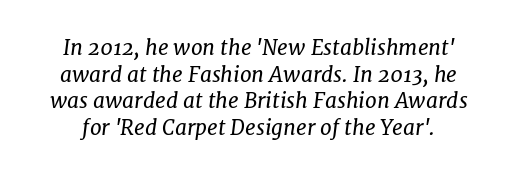
The specimen omits any rule beneath the text block's lines. Default kerning and tracking; the words read as compact shapes. If you measured baseline to baseline, you'd find a middling distance. The lettering tilts uniformly, giving the passage an italic look. Weight: not bold — regular or lighter.
